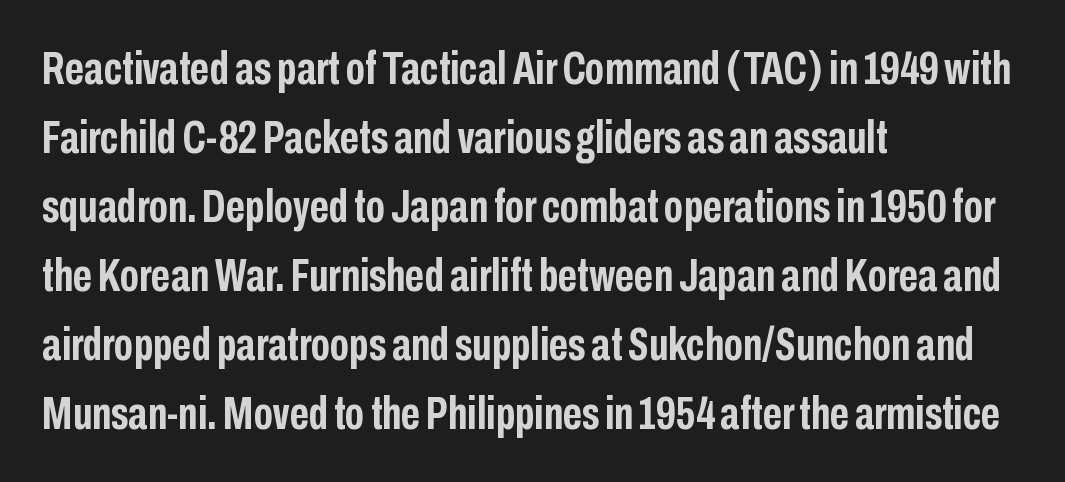
{"serif": "no", "italic": "no", "bold": "yes", "weight": "semibold", "width": "condensed", "stroke_contrast": "low", "x_height": "medium", "monospaced": "no", "underline": "no", "align": "left", "line_spacing": "normal", "line_spacing_ratio": 1.47, "letter_spacing": "normal", "letter_spacing_em": 0.0, "glyph_px": 47}
